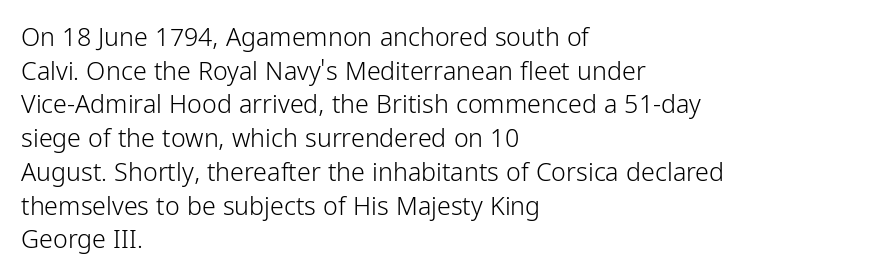
{"italic": "no", "bold": "no", "underline": "no", "align": "left", "line_spacing": "normal", "line_spacing_ratio": 1.35, "letter_spacing": "normal", "letter_spacing_em": 0.0, "glyph_px": 25}
